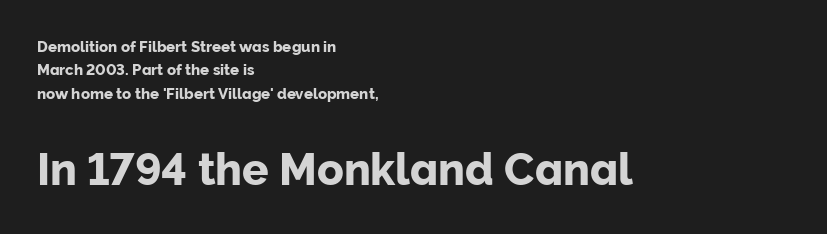
Q: Is the text italic (slanted)? A: No, it is upright.
Q: Is the typeface a serif or a sans-serif typeface? A: Sans-serif.
Q: Is the text underlined? A: No.
Q: How is the paragraph aligned? A: Left-aligned.
Q: Is the spacing between letters normal or unusually wide? A: Normal.
Q: Is the spacing between lines tight, normal or loose? A: Normal.
Q: Which block of text is set in a larger size, the first (top) or the second (bottom)? A: The second (bottom) one.
Q: Width (condensed, normal, or wide)? A: Normal.
Q: Stroke contrast? A: Low.
Q: x-height? A: Medium.
Q: Monospaced? A: No.
